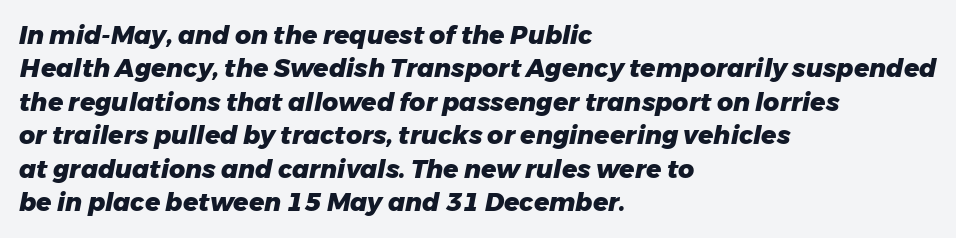
{"italic": "yes", "lean": "right", "slant_degrees": 11, "bold": "yes", "underline": "no", "align": "left", "line_spacing": "normal", "line_spacing_ratio": 1.34, "letter_spacing": "normal", "letter_spacing_em": 0.0, "glyph_px": 25}
